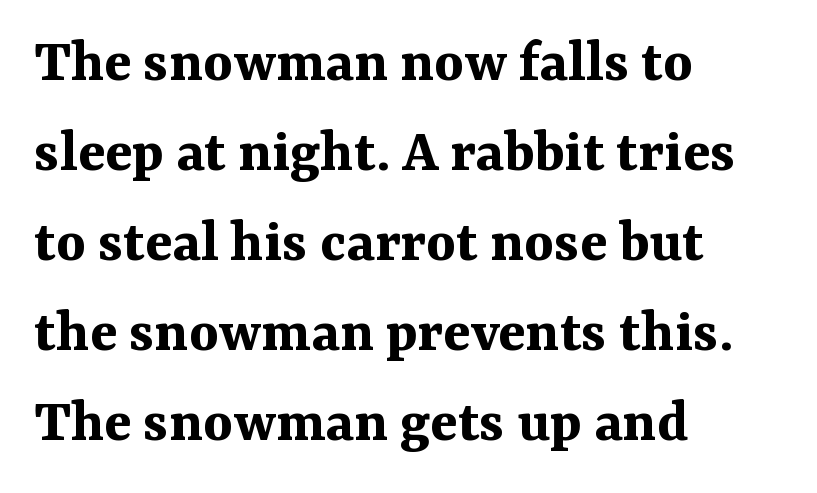
The axis of the letterforms is exactly vertical. Vertically, the passage feels balanced, rows spaced as you'd expect. Looks like regular typesetting: each glyph gets only the width it needs. The horizontal fit of the characters is conventional and even.
